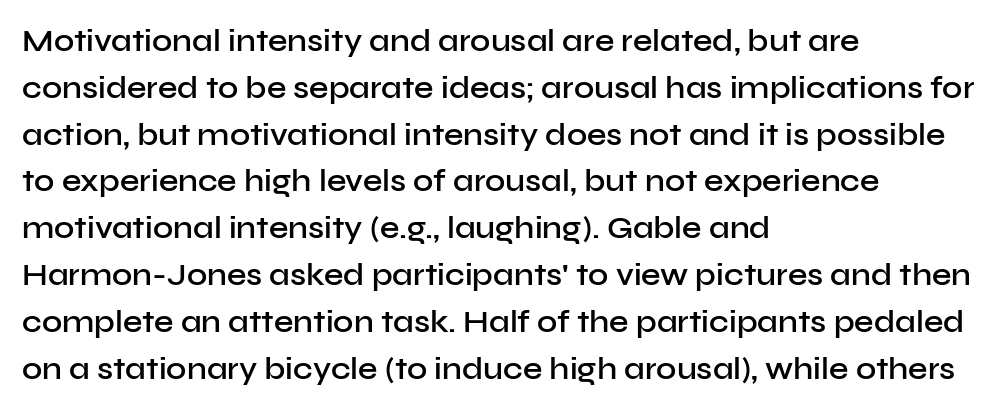
The letters stand straight up with perfectly vertical stems. A typesetter would call this leading conventional body-copy spacing. Students, this is semibold: more ink than regular, less than bold. A typesetter would label this face a sans.
